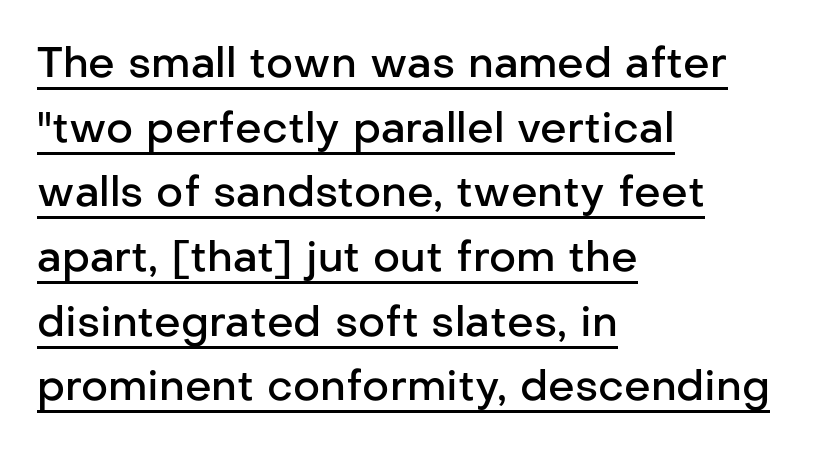
Q: Is the text bold? A: Semi-bold.
Q: Is the text italic (slanted)? A: No, it is upright.
Q: Is the typeface a serif or a sans-serif typeface? A: Sans-serif.
Q: Is the text underlined? A: Yes.
Q: How is the paragraph aligned? A: Left-aligned.
Q: Is the spacing between letters normal or unusually wide? A: Normal.
Q: Is the spacing between lines tight, normal or loose? A: Normal.
Q: Width (condensed, normal, or wide)? A: Normal.
Q: Stroke contrast? A: Low.
Q: x-height? A: Medium.
Q: Monospaced? A: No.
